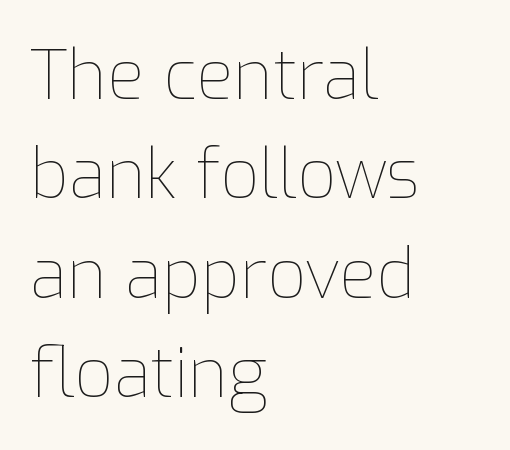
Q: Is the text bold? A: No.
Q: Is the text italic (slanted)? A: No, it is upright.
Q: Is the text underlined? A: No.
Q: How is the paragraph aligned? A: Left-aligned.
Q: Is the spacing between letters normal or unusually wide? A: Normal.
Q: Is the spacing between lines tight, normal or loose? A: Normal.
Q: Width (condensed, normal, or wide)? A: Normal.
Q: Stroke contrast? A: Low.
Q: x-height? A: Medium.
Q: Monospaced? A: No.
